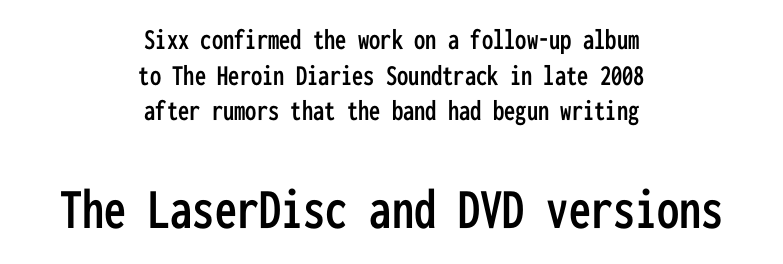
{"serif": "no", "italic": "no", "width": "condensed", "stroke_contrast": "low", "x_height": "medium", "monospaced": "yes", "underline": "no", "align": "center", "line_spacing_ratio": 1.19, "letter_spacing": "normal", "letter_spacing_em": 0.0, "larger_block": "second", "size_ratio": 1.97, "glyph_px": 59}
